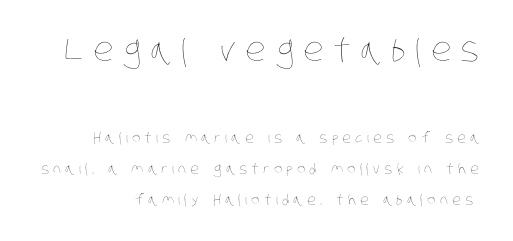
{"bold": "no", "weight": "thin", "width": "condensed", "stroke_contrast": "low", "x_height": "large", "monospaced": "no", "underline": "no", "line_spacing": "loose", "line_spacing_ratio": 2.2, "letter_spacing": "wide", "letter_spacing_em": 0.3, "larger_block": "first", "size_ratio": 2.29, "glyph_px": 32}
